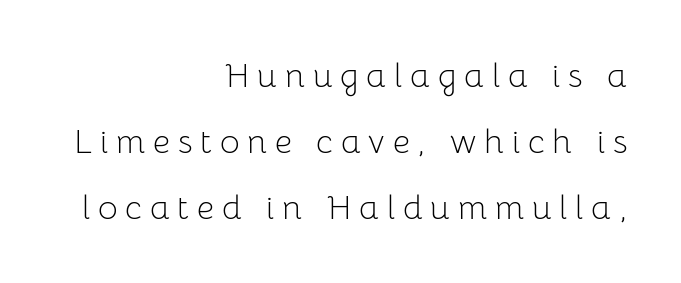
Rendered with straight, roman letterforms. Unmarked baselines from the first word to the last. Does the copy run flush right? Yes — the right margin is perfectly even. The characters are drawn with everyday or finer stroke widths. In terms of leading, this rendering errs on the spacious side. The rendering uses natural spacing where letterforms have individual widths.
